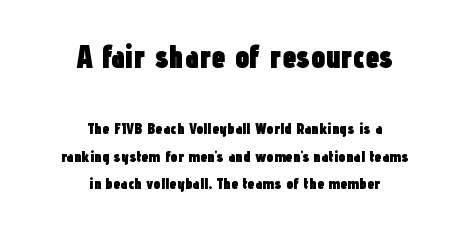
Q: Is the text bold? A: Yes.
Q: Is the text italic (slanted)? A: No, it is upright.
Q: Is the typeface a serif or a sans-serif typeface? A: Sans-serif.
Q: Is the text underlined? A: No.
Q: How is the paragraph aligned? A: Centered.
Q: Is the spacing between letters normal or unusually wide? A: Normal.
Q: Which block of text is set in a larger size, the first (top) or the second (bottom)? A: The first (top) one.
Q: Width (condensed, normal, or wide)? A: Condensed.
Q: Stroke contrast? A: Low.
Q: x-height? A: Medium.
Q: Monospaced? A: No.
